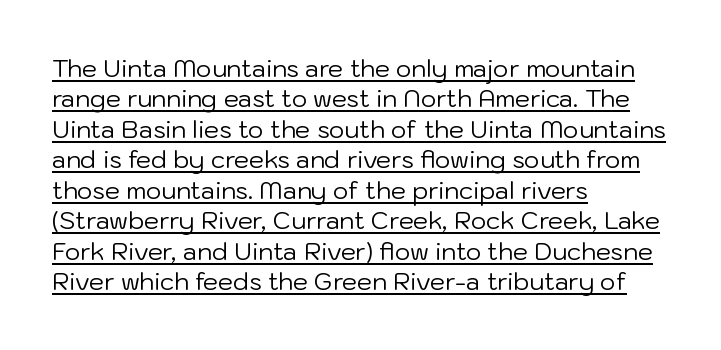
{"italic": "no", "bold": "no", "underline": "yes", "align": "left", "line_spacing": "normal", "line_spacing_ratio": 1.27, "letter_spacing": "normal", "letter_spacing_em": 0.0, "glyph_px": 24}
